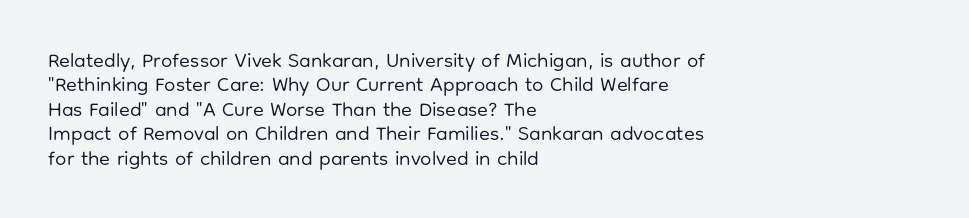
These lines keep a tight, regular rhythm from letter to letter. In CSS terms this would be text-align: left. Weight: in the light-to-regular range. This is roman type, the default non-slanted kind. Decoration check: the copy has no underline.
